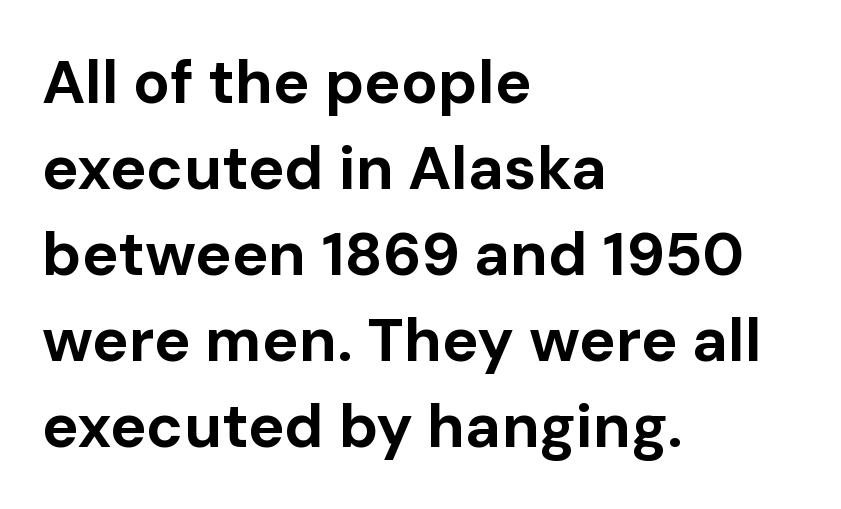
The image shows 61 px bold sans-serif type, upright; set left-aligned, normal line spacing (1.41x), normal letter spacing, not underlined; low stroke contrast and a medium x-height.
